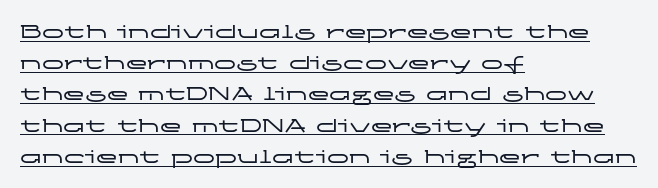
{"italic": "no", "underline": "yes", "align": "left", "line_spacing": "normal", "line_spacing_ratio": 1.42, "letter_spacing": "normal", "letter_spacing_em": 0.0, "glyph_px": 22}
